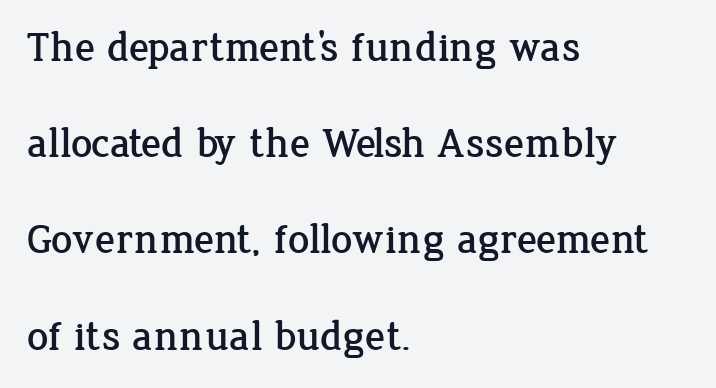
The image shows 42 px serif type, upright; set left-aligned, loose line spacing (2.29x), normal letter spacing, not underlined; low stroke contrast and a medium x-height.
